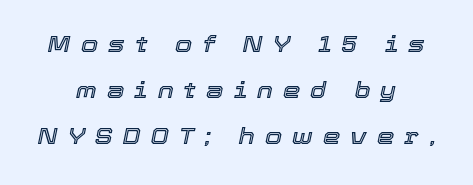
You could only call the tracking loose — the letters float apart. In terms of leading, this rendering errs on the spacious side. The typesetter chose a symmetrical, centered arrangement here. Check under the words: just untouched page. The specimen reads as italic at a glance.
